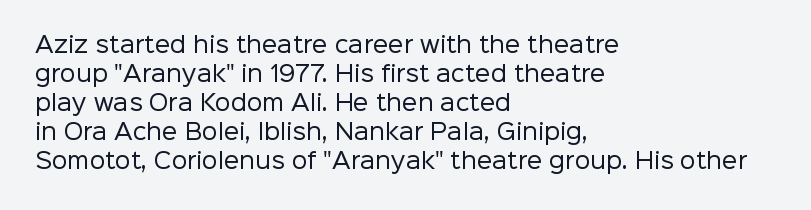
{"italic": "no", "bold": "no", "underline": "no", "align": "left", "line_spacing": "normal", "line_spacing_ratio": 1.32, "letter_spacing": "normal", "letter_spacing_em": 0.0, "glyph_px": 22}
